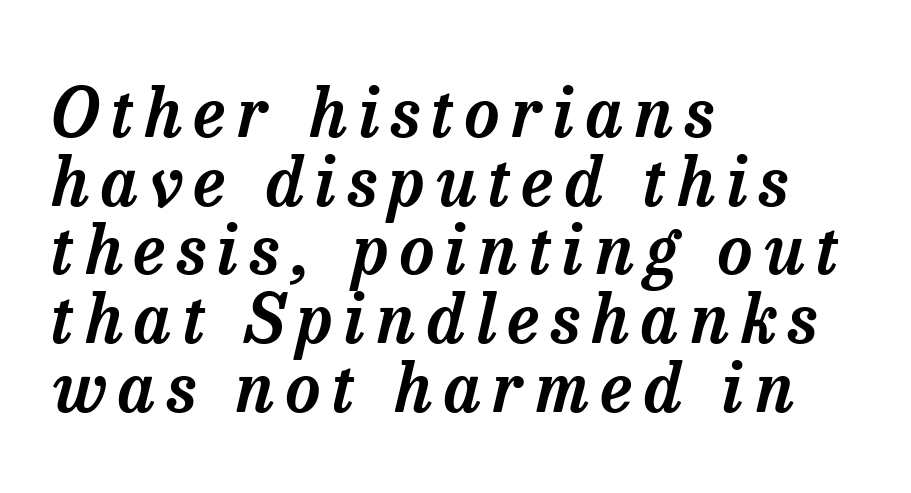
Q: Is the text italic (slanted)? A: Yes, it leans right by about 13 degrees.
Q: Is the typeface a serif or a sans-serif typeface? A: Serif.
Q: Is the text underlined? A: No.
Q: How is the paragraph aligned? A: Left-aligned.
Q: Is the spacing between lines tight, normal or loose? A: Tight.
Q: Width (condensed, normal, or wide)? A: Normal.
Q: Stroke contrast? A: Low.
Q: x-height? A: Medium.
Q: Monospaced? A: No.
